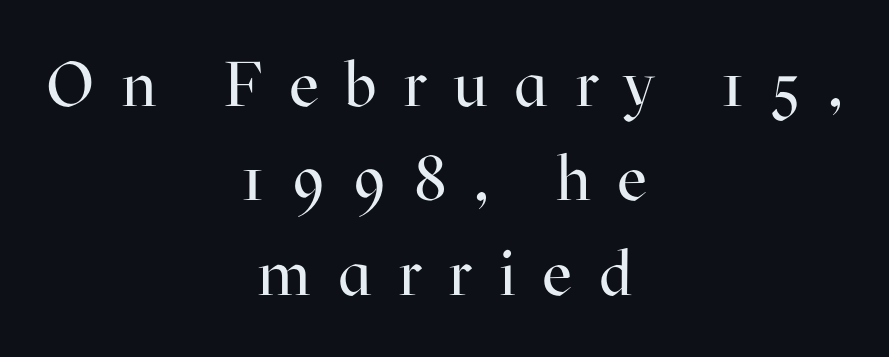
{"serif": "yes", "italic": "no", "bold": "no", "weight": "regular", "width": "normal", "stroke_contrast": "high", "x_height": "medium", "monospaced": "no", "underline": "no", "align": "center", "line_spacing": "normal", "line_spacing_ratio": 1.5, "letter_spacing": "wide", "letter_spacing_em": 0.42, "glyph_px": 63}
